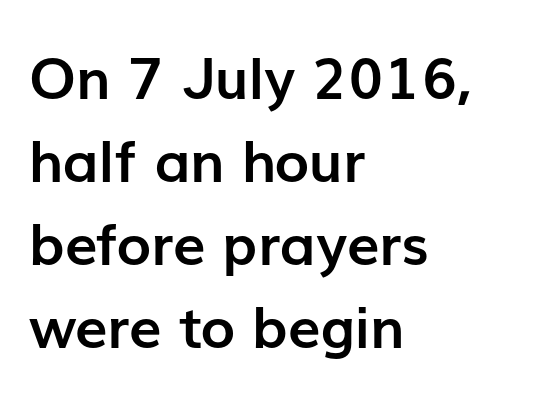
The image shows 58 px semibold sans-serif type, upright; set left-aligned, normal line spacing (1.43x), normal letter spacing, not underlined; low stroke contrast and a medium x-height.
